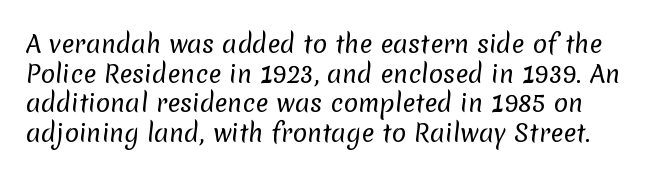
The image shows 24 px text type; set line spacing 1.23x, normal letter spacing, not underlined.
